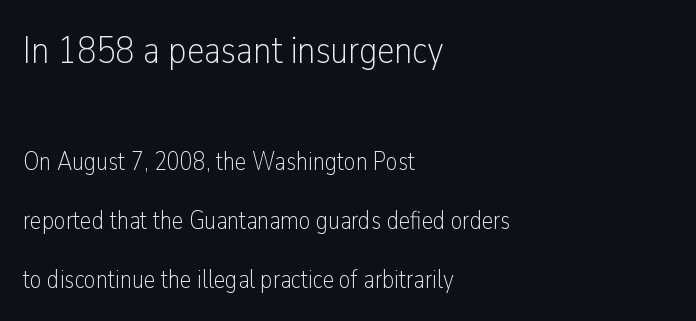
{"serif": "no", "italic": "no", "bold": "no", "weight": "light", "width": "condensed", "stroke_contrast": "low", "x_height": "medium", "monospaced": "no", "underline": "no", "align": "left", "line_spacing": "loose", "line_spacing_ratio": 2.27, "letter_spacing": "normal", "letter_spacing_em": 0.0, "larger_block": "first", "size_ratio": 1.5, "glyph_px": 39}
